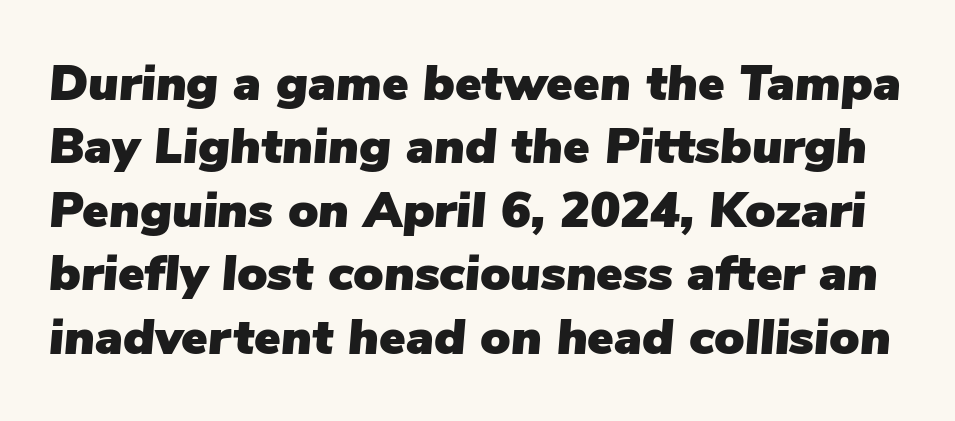
Q: Is the text italic (slanted)? A: Yes, it leans right by about 5 degrees.
Q: Is the text underlined? A: No.
Q: Is the spacing between letters normal or unusually wide? A: Normal.
Q: Is the spacing between lines tight, normal or loose? A: Normal.
Q: Width (condensed, normal, or wide)? A: Normal.
Q: Stroke contrast? A: Low.
Q: x-height? A: Medium.
Q: Monospaced? A: No.
